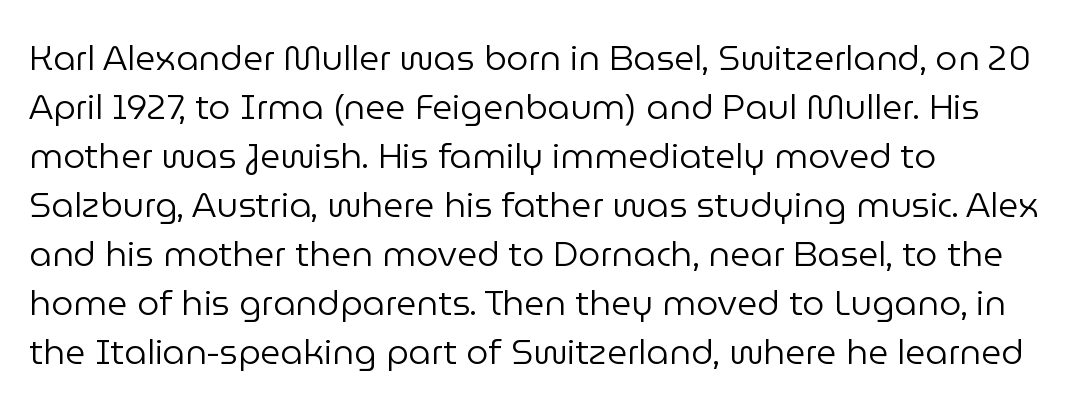
The text was rendered using a sans face with plain stroke endings. Words appear dense and cohesive because spacing is normal. This sample has the flowing, uneven cadence of proportional lettering. Every character sits straight up, as roman type does.
